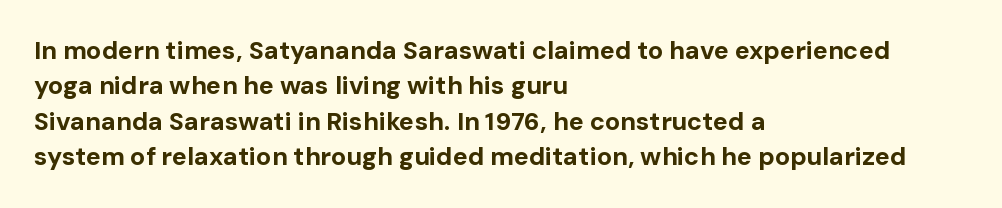
{"italic": "no", "bold": "yes", "underline": "no", "align": "left", "line_spacing": "normal", "line_spacing_ratio": 1.42, "letter_spacing": "normal", "letter_spacing_em": 0.0, "glyph_px": 25}
